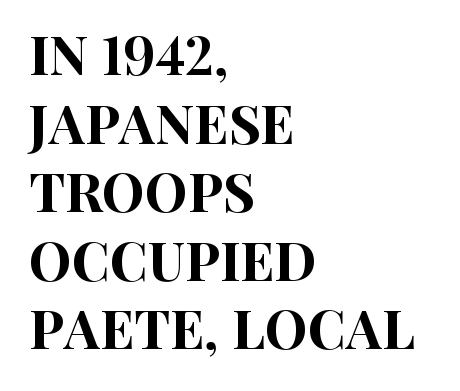
Looks like regular typesetting: each glyph gets only the width it needs. Alignment: flush left. Ordinary non-slanted type is in use. If you measured baseline to baseline, you'd find a middling distance. To sum up the face: it is a sans, with no serifs. The rendering keeps characters at their native spacing.
